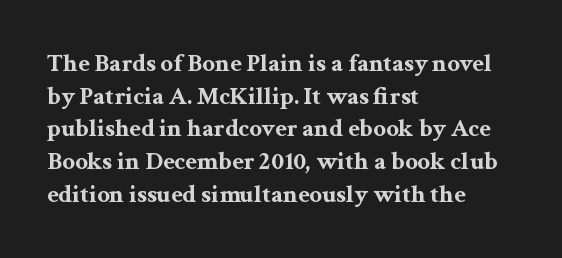
Q: Is the text bold? A: Yes.
Q: Is the text italic (slanted)? A: No, it is upright.
Q: Is the text underlined? A: No.
Q: How is the paragraph aligned? A: Left-aligned.
Q: Is the spacing between letters normal or unusually wide? A: Normal.
Q: Is the spacing between lines tight, normal or loose? A: Normal.
